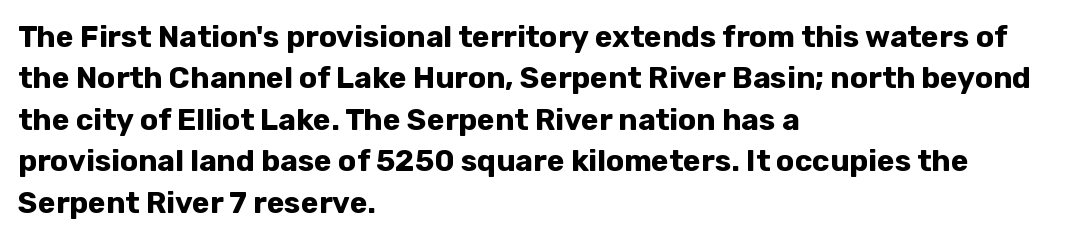
Q: Is the text bold? A: Yes.
Q: Is the text italic (slanted)? A: No, it is upright.
Q: Is the typeface a serif or a sans-serif typeface? A: Sans-serif.
Q: Is the text underlined? A: No.
Q: How is the paragraph aligned? A: Left-aligned.
Q: Is the spacing between letters normal or unusually wide? A: Normal.
Q: Is the spacing between lines tight, normal or loose? A: Normal.
Q: Width (condensed, normal, or wide)? A: Normal.
Q: Stroke contrast? A: Low.
Q: x-height? A: Medium.
Q: Monospaced? A: No.
